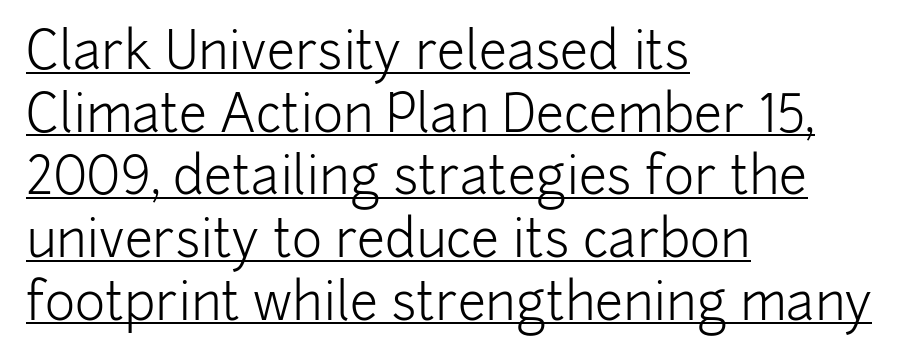
{"serif": "no", "italic": "no", "bold": "no", "weight": "light", "width": "normal", "stroke_contrast": "low", "x_height": "medium", "monospaced": "no", "underline": "yes", "align": "left", "line_spacing_ratio": 1.23, "letter_spacing": "normal", "letter_spacing_em": 0.0, "glyph_px": 51}
